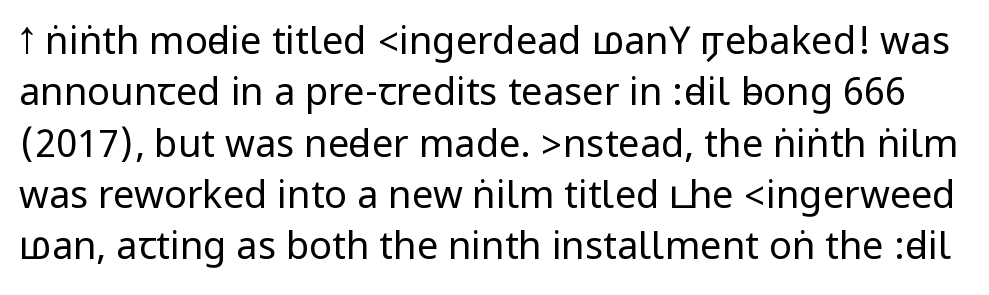
The image shows 38 px regular-weight, condensed sans-serif type, upright; set normal line spacing (1.35x), normal letter spacing, not underlined; low stroke contrast.
